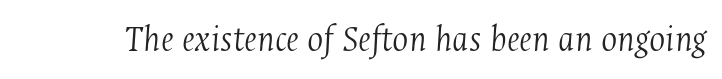
The image shows 38 px light, condensed serif type, italic (leaning right); set normal letter spacing, not underlined; medium stroke contrast and a medium x-height.
